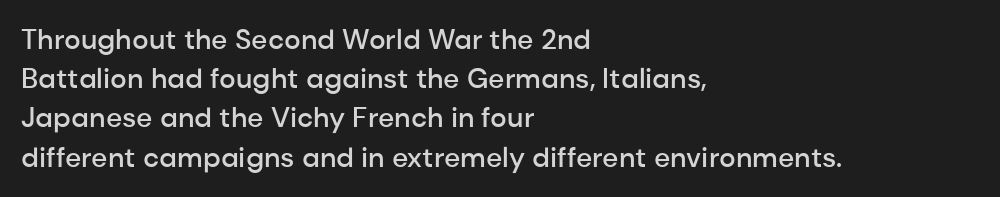
The image shows 28 px semibold sans-serif type, upright; set left-aligned, normal line spacing (1.4x), normal letter spacing, not underlined; low stroke contrast and a medium x-height.
